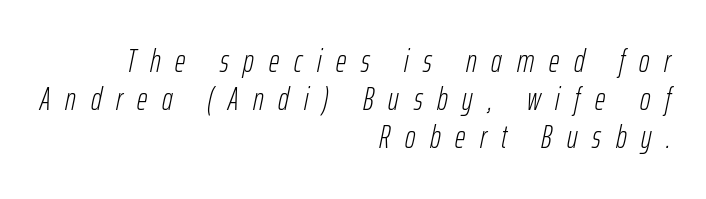
{"italic": "yes", "lean": "right", "slant_degrees": 12, "bold": "no", "weight": "light", "width": "condensed", "stroke_contrast": "low", "x_height": "medium", "monospaced": "no", "underline": "no", "align": "right", "line_spacing_ratio": 1.19, "letter_spacing": "wide", "letter_spacing_em": 0.46, "glyph_px": 32}
